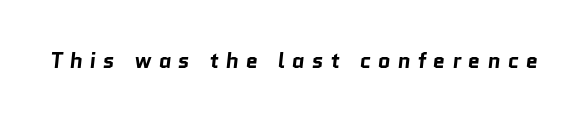
Q: Is the text bold? A: Yes.
Q: Is the text underlined? A: No.
Q: Is the spacing between letters normal or unusually wide? A: Unusually wide.
